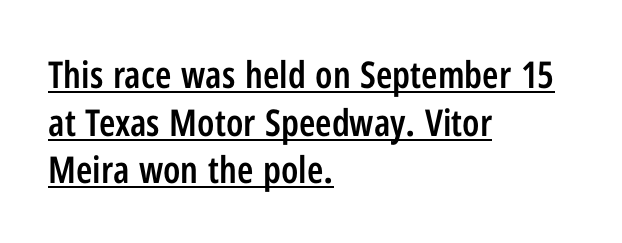
Is there much room between lines? A standard amount, neither cramped nor airy. Horizontally, the lines are justified to the leading edge only. Classification — sans serif. The strokes are fattened partway — semibold, not bold. A continuous stroke trails under the words, as in a hyperlink. Tracking here is standard; glyphs follow each other at the usual distance.
